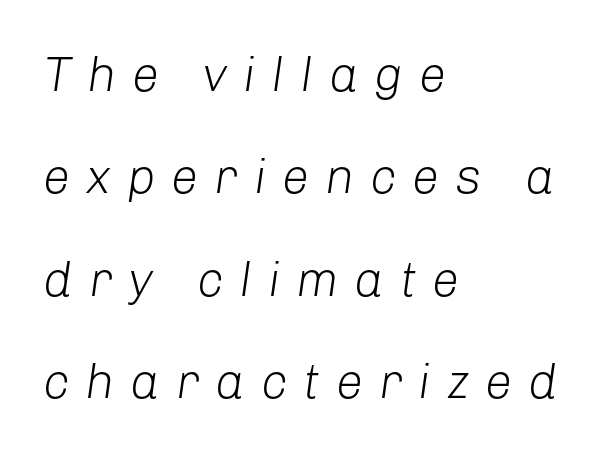
{"italic": "yes", "lean": "right", "slant_degrees": 8, "bold": "no", "weight": "light", "width": "normal", "stroke_contrast": "low", "x_height": "medium", "monospaced": "no", "underline": "no", "align": "left", "line_spacing": "loose", "line_spacing_ratio": 2.09, "letter_spacing": "wide", "letter_spacing_em": 0.32, "glyph_px": 49}
